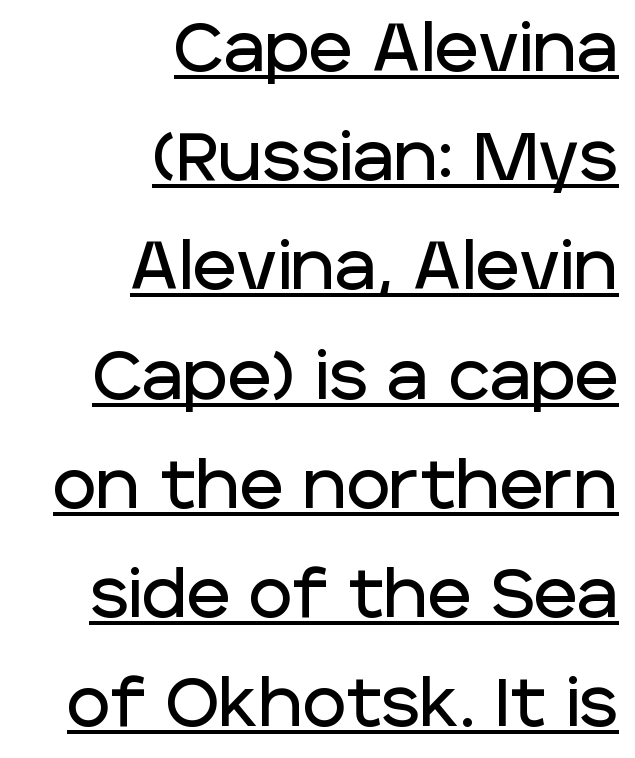
{"serif": "no", "italic": "no", "width": "normal", "stroke_contrast": "low", "x_height": "large", "monospaced": "no", "underline": "yes", "align": "right", "line_spacing": "normal", "line_spacing_ratio": 1.63, "letter_spacing": "normal", "letter_spacing_em": 0.0, "glyph_px": 67}
